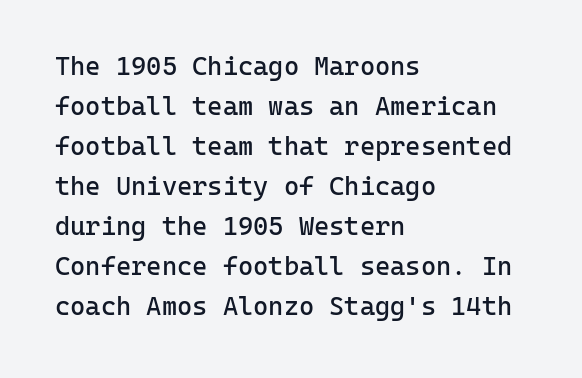
Q: Is the text bold? A: No.
Q: Is the text italic (slanted)? A: No, it is upright.
Q: Is the text underlined? A: No.
Q: How is the paragraph aligned? A: Left-aligned.
Q: Is the spacing between letters normal or unusually wide? A: Normal.
Q: Is the spacing between lines tight, normal or loose? A: Normal.
